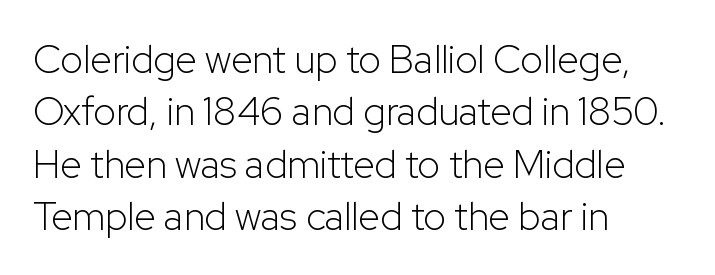
The image shows 39 px light sans-serif type, upright; set left-aligned, normal line spacing (1.34x), normal letter spacing, not underlined; low stroke contrast and a medium x-height.
